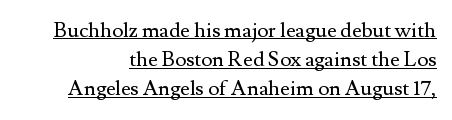
{"italic": "no", "bold": "no", "underline": "yes", "line_spacing": "normal", "line_spacing_ratio": 1.39, "letter_spacing": "normal", "letter_spacing_em": 0.0, "glyph_px": 21}
